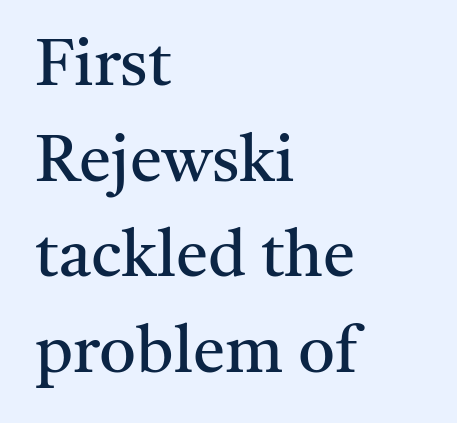
In terms of leading, this rendering sits right in the middle. You could not count columns in this text — the font is proportionally spaced. Check where the strokes stop: tiny serifs finish them off. Quick note: underline off. The weight tops out at a normal text grade. The type sits square on the baseline with zero lean.
